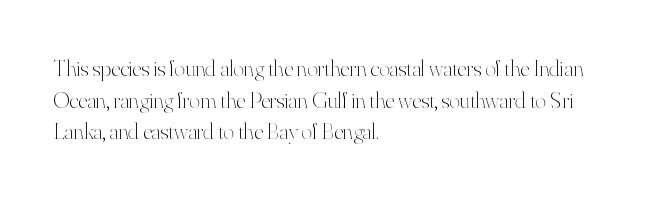
{"italic": "no", "bold": "no", "underline": "no", "align": "left", "line_spacing": "normal", "line_spacing_ratio": 1.38, "letter_spacing": "normal", "letter_spacing_em": 0.0, "glyph_px": 23}
